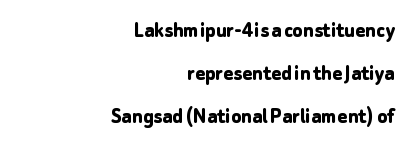
The image shows 23 px bold type, upright; set right-aligned, line spacing 1.87x, normal letter spacing, not underlined.
